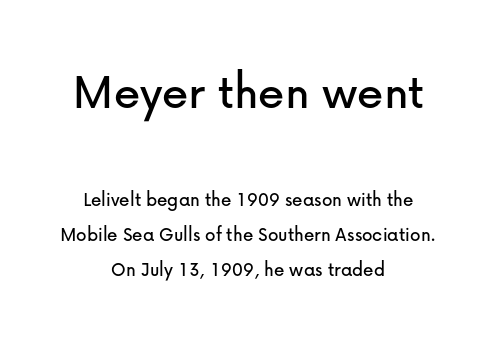
{"serif": "no", "italic": "no", "width": "normal", "stroke_contrast": "low", "x_height": "medium", "monospaced": "no", "underline": "no", "align": "center", "line_spacing": "normal", "line_spacing_ratio": 1.66, "letter_spacing": "normal", "letter_spacing_em": 0.0, "larger_block": "first", "size_ratio": 2.52, "glyph_px": 53}
